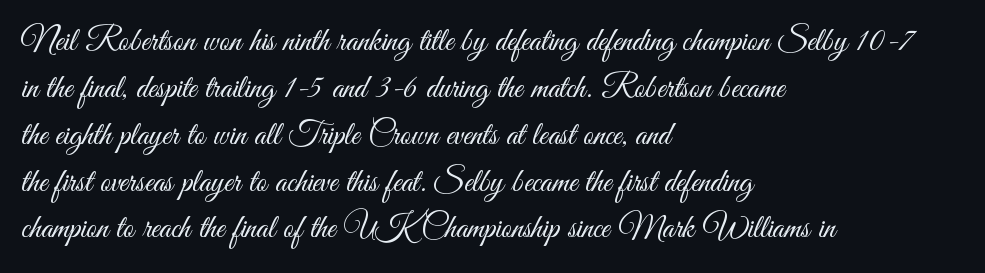
{"serif": "no", "bold": "no", "weight": "light", "width": "condensed", "stroke_contrast": "medium", "x_height": "small", "monospaced": "no", "underline": "no", "align": "left", "line_spacing": "normal", "line_spacing_ratio": 1.42, "letter_spacing": "normal", "letter_spacing_em": 0.0, "glyph_px": 33}
